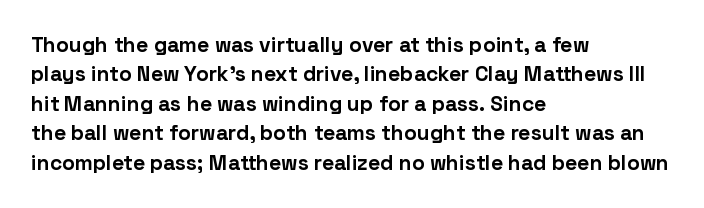
Posture: upright roman. Underlining? Definitely not there. Each line starts at the same left margin while the right side varies. Stroke thickness is high; the sample reads as a true bold. The block of text has a typical density, with ordinary space between rows.
